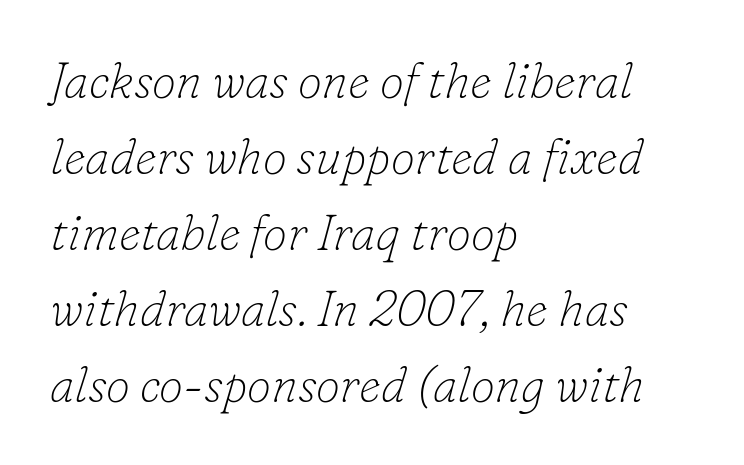
The image shows 49 px thin serif type, italic (leaning right); set left-aligned, normal line spacing (1.55x), normal letter spacing, not underlined; low stroke contrast and a small x-height.
